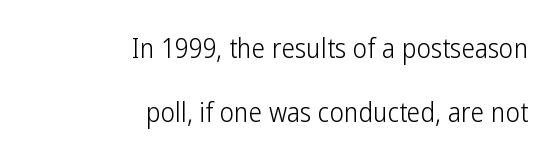
Style check: upright. Letter spacing: default. The vertical gap from one line to the next is large. Underlining? Definitely not there. The letters look calm and open, with moderate or lighter stems.
